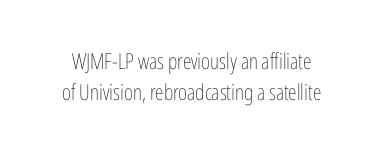
{"italic": "no", "bold": "no", "underline": "no", "line_spacing": "normal", "line_spacing_ratio": 1.42, "letter_spacing": "normal", "letter_spacing_em": 0.0, "glyph_px": 22}
